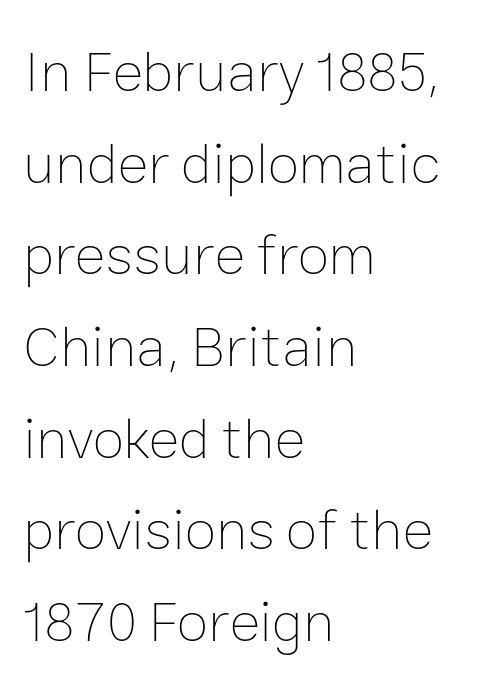
Q: Is the text bold? A: No.
Q: Is the text italic (slanted)? A: No, it is upright.
Q: Is the text underlined? A: No.
Q: How is the paragraph aligned? A: Left-aligned.
Q: Is the spacing between letters normal or unusually wide? A: Normal.
Q: Is the spacing between lines tight, normal or loose? A: Normal.
Q: Width (condensed, normal, or wide)? A: Normal.
Q: Stroke contrast? A: Low.
Q: x-height? A: Medium.
Q: Monospaced? A: No.
